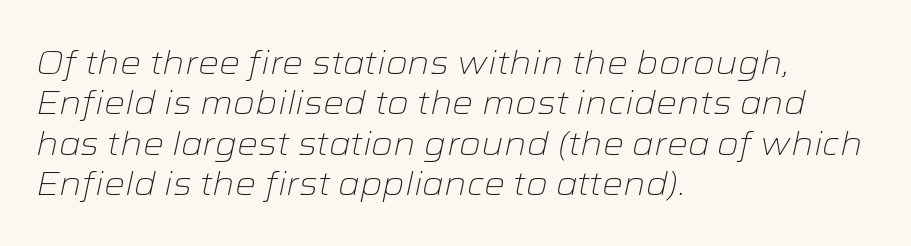
The image shows 33 px light, wide type, italic (leaning right); set left-aligned, line spacing 1.22x, normal letter spacing, not underlined; low stroke contrast and a medium x-height.
